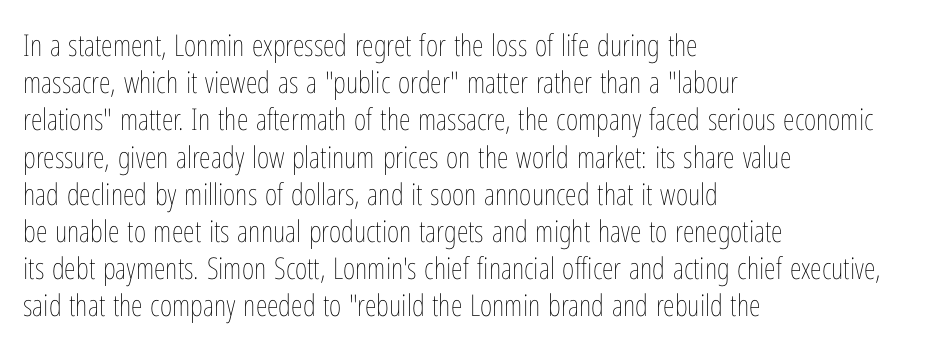
The passage shown is not bold in any degree. Layout note: lines flush left. Every stem runs plumb, perpendicular to the baseline. Compared with typical body copy, the letter spacing here is the same. Anything drawn beneath the words? Only blank space. Think of a printed novel: that variable character pitch is what you see here.
